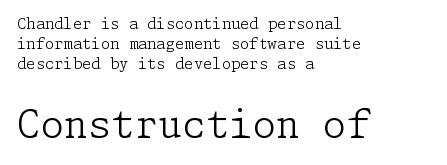
Observe the serifs anchoring each vertical stroke in this sample. Italic? Not at all — the glyphs are vertical. Just letters on the line, the space beneath them empty. Tracking here is standard; glyphs follow each other at the usual distance.
